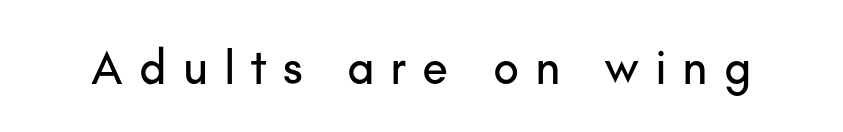
{"serif": "no", "italic": "no", "width": "normal", "stroke_contrast": "low", "x_height": "small", "monospaced": "no", "underline": "no", "letter_spacing": "wide", "letter_spacing_em": 0.33, "glyph_px": 48}
